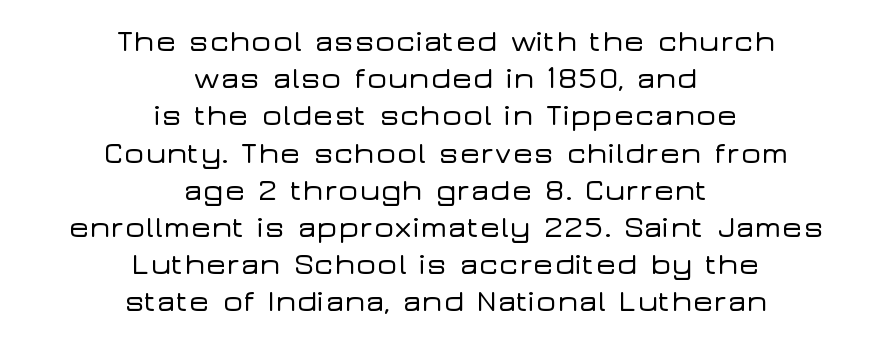
Characters follow at the spacing the type designer built in. The compositor balanced each line on the midline. Stroke terminals: plain, sans-serif. A typesetter would call this proportional, since set widths differ per character.
